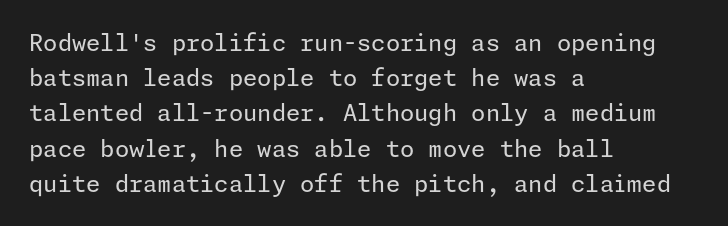
The image shows 23 px text type, upright; set left-aligned, normal line spacing (1.53x), normal letter spacing, not underlined.
